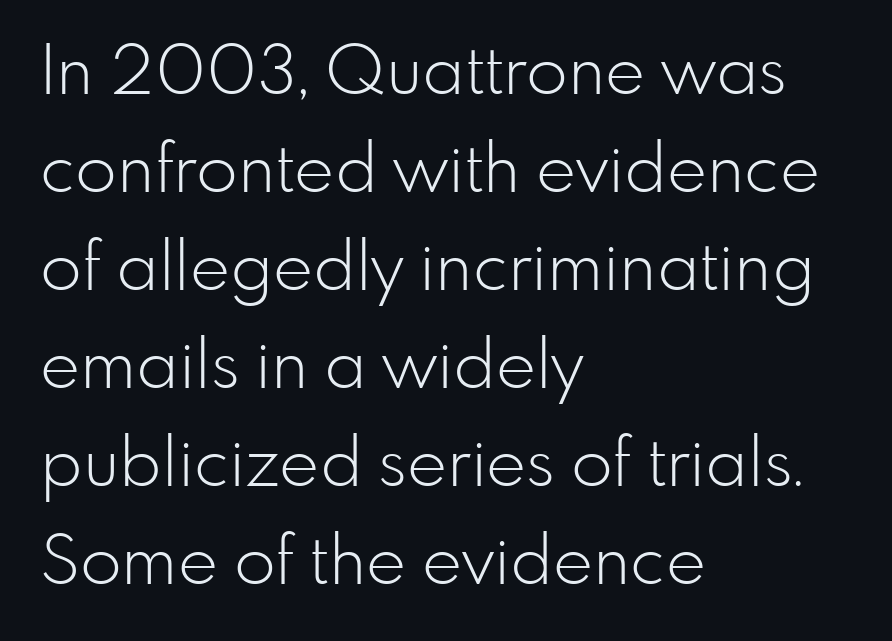
The image shows 68 px light sans-serif type, upright; set left-aligned, normal line spacing (1.44x), normal letter spacing, not underlined; low stroke contrast and a small x-height.
